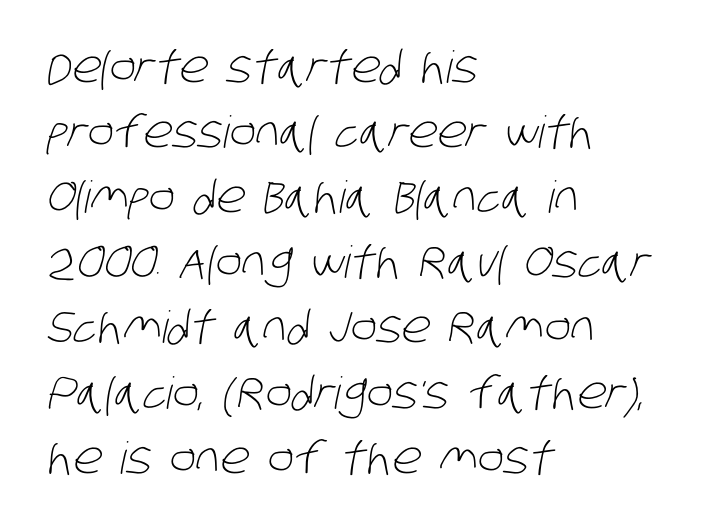
Q: Is the text bold? A: No.
Q: Is the typeface a serif or a sans-serif typeface? A: Sans-serif.
Q: Is the text underlined? A: No.
Q: How is the paragraph aligned? A: Left-aligned.
Q: Is the spacing between letters normal or unusually wide? A: Normal.
Q: Is the spacing between lines tight, normal or loose? A: Normal.
Q: Width (condensed, normal, or wide)? A: Condensed.
Q: Stroke contrast? A: Low.
Q: x-height? A: Large.
Q: Monospaced? A: No.
